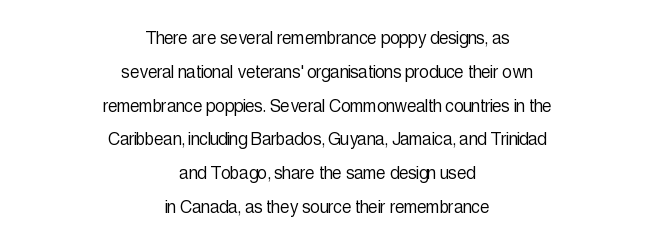
{"italic": "no", "bold": "no", "underline": "no", "align": "center", "line_spacing": "normal", "line_spacing_ratio": 1.61, "letter_spacing": "normal", "letter_spacing_em": 0.0, "glyph_px": 21}
